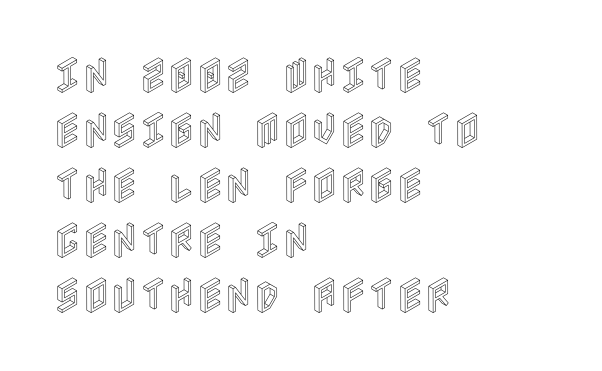
These lines keep a tight, regular rhythm from letter to letter. Horizontal alignment here is leftward, the default for most running prose. Glance below the letters and you will spot only blank space. Vertical strokes here are truly vertical. Whoever set this chose a conventional vertical rhythm.
